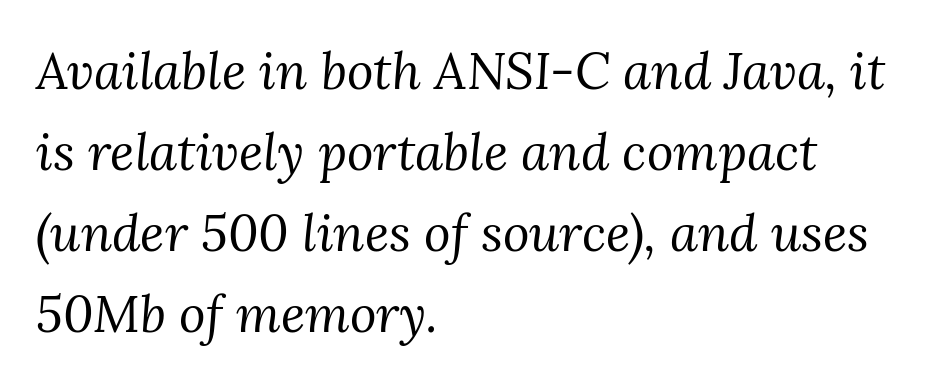
The image shows 51 px regular-weight serif type, italic (leaning right); set left-aligned, normal line spacing (1.59x), normal letter spacing, not underlined; medium stroke contrast and a medium x-height.
